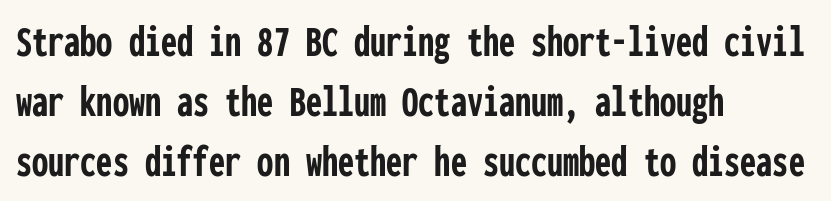
{"serif": "no", "italic": "no", "bold": "yes", "weight": "semibold", "width": "condensed", "stroke_contrast": "low", "x_height": "medium", "monospaced": "yes", "underline": "no", "align": "left", "line_spacing": "normal", "line_spacing_ratio": 1.3, "letter_spacing": "normal", "letter_spacing_em": 0.0, "glyph_px": 46}
